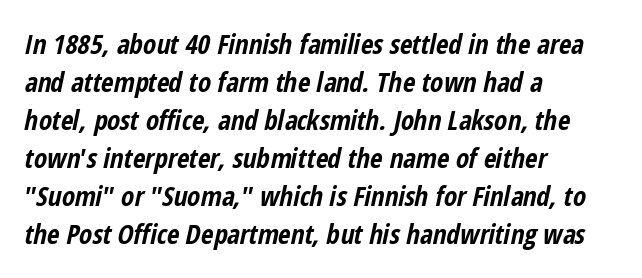
Q: Is the text bold? A: Yes.
Q: Is the text italic (slanted)? A: Yes, it leans right by about 12 degrees.
Q: Is the text underlined? A: No.
Q: How is the paragraph aligned? A: Left-aligned.
Q: Is the spacing between letters normal or unusually wide? A: Normal.
Q: Is the spacing between lines tight, normal or loose? A: Normal.
